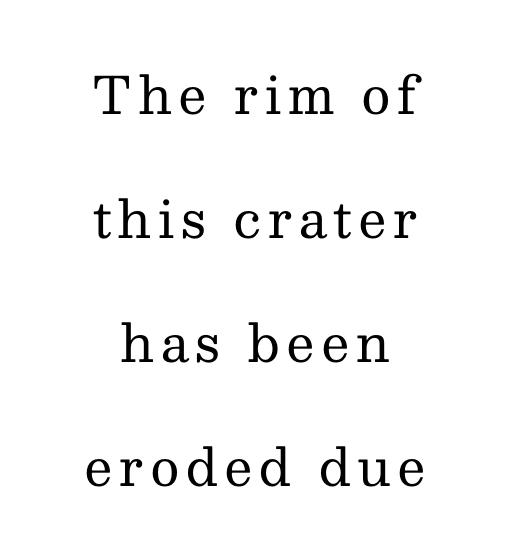
{"serif": "yes", "italic": "no", "bold": "no", "weight": "regular", "width": "normal", "stroke_contrast": "medium", "x_height": "medium", "monospaced": "no", "underline": "no", "align": "center", "line_spacing": "loose", "line_spacing_ratio": 2.43, "glyph_px": 51}
